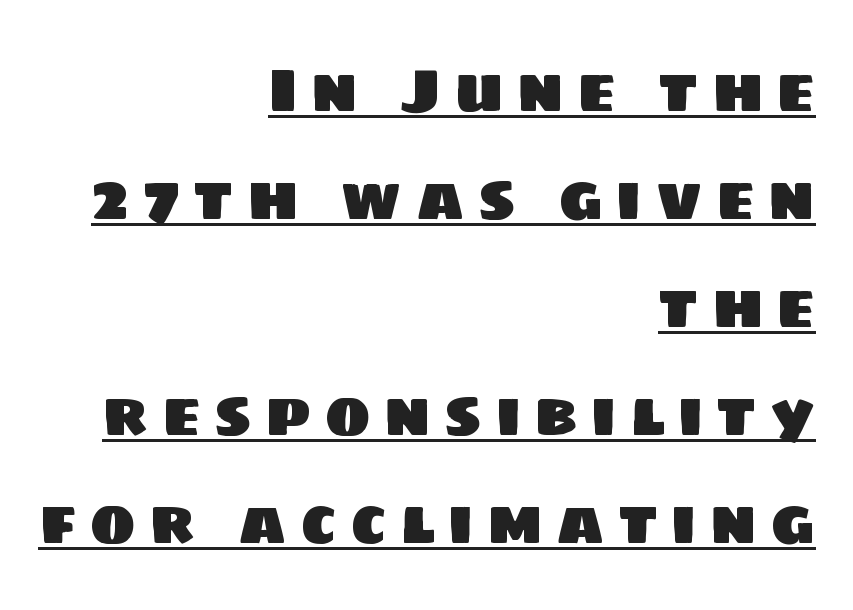
The ragged edge is on the left, which tells us the setting is flush right. Regarding serifs, this sample does without them. Each letter keeps its own natural width here, so spacing adapts to shape. Glance below the letters and you will spot a drawn line. A typesetter would call this heavily tracked-out type.
